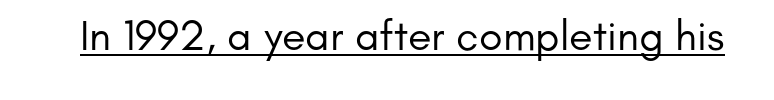
The image shows 43 px regular-weight sans-serif type, upright; set normal letter spacing, underlined; low stroke contrast and a small x-height.
